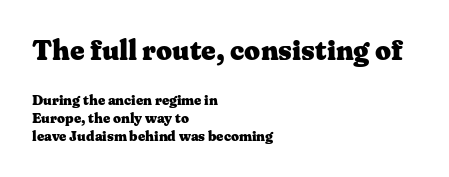
The image shows 28 px heavy, wide serif type, upright; set left-aligned, normal line spacing (1.29x), normal letter spacing, not underlined; the first (top) block is 2.0x larger; medium stroke contrast and a medium x-height.
